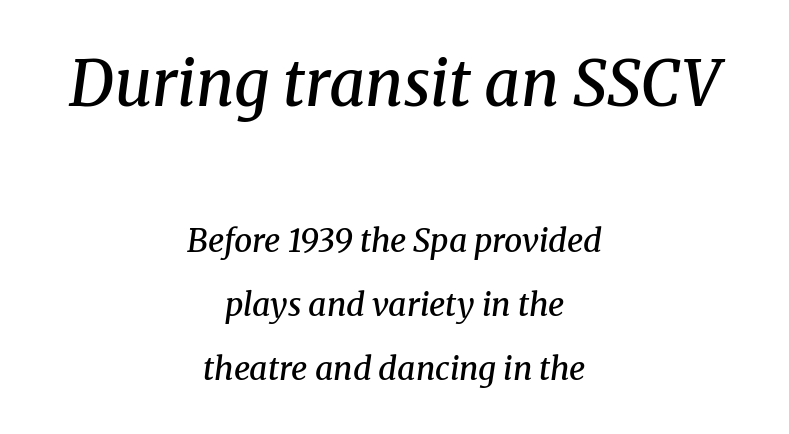
There is no visible air inserted between adjacent glyphs. Yep, those are serifs on the letters. Character size in the leading block exceeds that of the trailing block. The glyphs look as if they've been sheared to an angle. The passage is arranged like a title page — every line centered. Every letter is mildly thick-stroked: semibold rather than bold.
